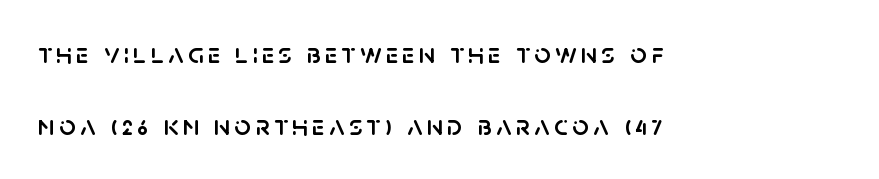
{"serif": "no", "italic": "no", "width": "normal", "stroke_contrast": "low", "x_height": "large", "monospaced": "no", "underline": "no", "align": "left", "line_spacing": "loose", "line_spacing_ratio": 2.49, "glyph_px": 29}
